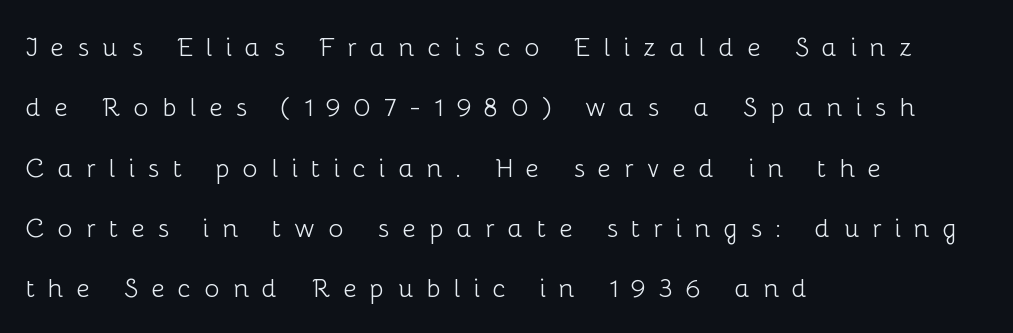
The image shows 26 px text type, upright; set left-aligned, loose line spacing (2.32x), unusually wide letter spacing (+0.5 em), not underlined.
